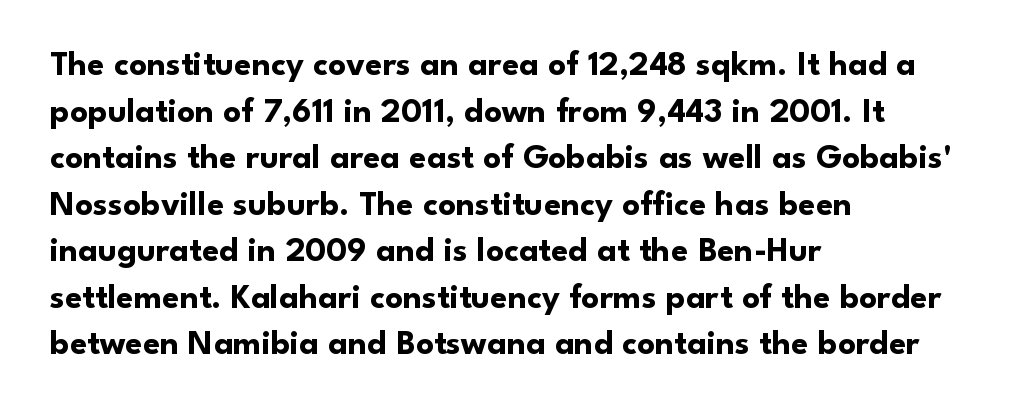
{"serif": "no", "italic": "no", "bold": "yes", "weight": "bold", "width": "normal", "stroke_contrast": "low", "x_height": "small", "monospaced": "no", "underline": "no", "align": "left", "line_spacing": "normal", "line_spacing_ratio": 1.33, "letter_spacing": "normal", "letter_spacing_em": 0.0, "glyph_px": 35}
